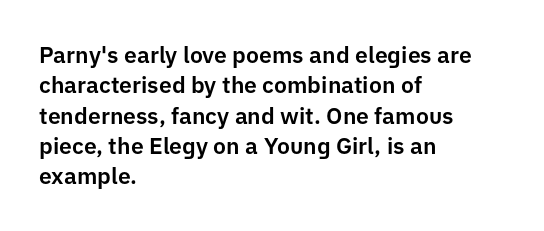
The face used here is rendered with its standard letterfit. These lines are set flush left with a ragged right edge. The glyphs are unaccompanied by any horizontal stroke below them. Normally led — the rows are evenly, conventionally spaced. Do the letters lean? They stand straight.
